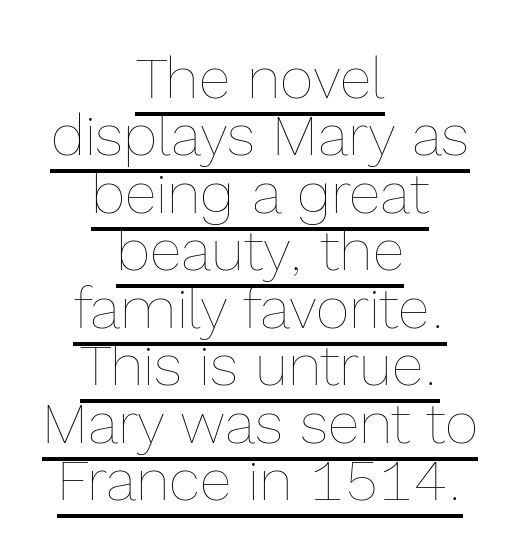
Q: Is the text bold? A: No.
Q: Is the text italic (slanted)? A: No, it is upright.
Q: Is the text underlined? A: Yes.
Q: How is the paragraph aligned? A: Centered.
Q: Is the spacing between letters normal or unusually wide? A: Normal.
Q: Is the spacing between lines tight, normal or loose? A: Tight.
Q: Width (condensed, normal, or wide)? A: Normal.
Q: x-height? A: Medium.
Q: Monospaced? A: No.
